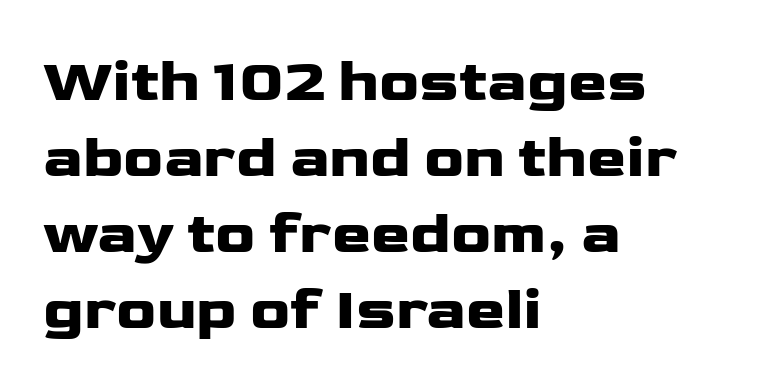
Q: Is the text italic (slanted)? A: No, it is upright.
Q: Is the typeface a serif or a sans-serif typeface? A: Sans-serif.
Q: Is the text underlined? A: No.
Q: How is the paragraph aligned? A: Left-aligned.
Q: Is the spacing between letters normal or unusually wide? A: Normal.
Q: Is the spacing between lines tight, normal or loose? A: Normal.
Q: Width (condensed, normal, or wide)? A: Wide.
Q: Stroke contrast? A: Low.
Q: x-height? A: Medium.
Q: Monospaced? A: No.
